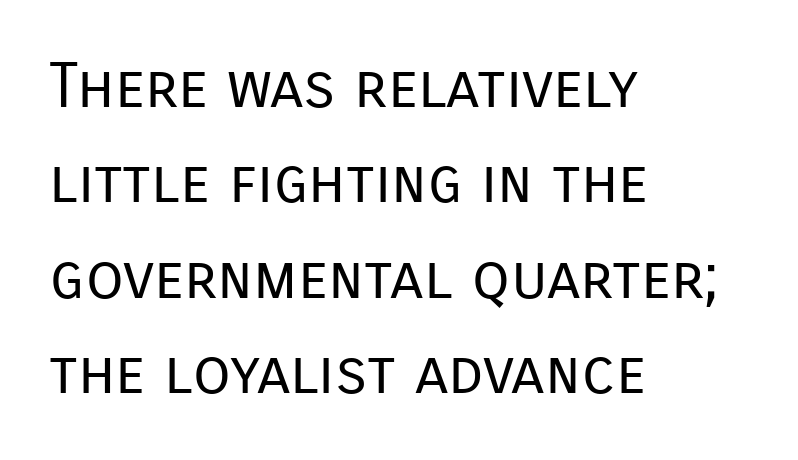
{"serif": "no", "italic": "no", "bold": "no", "weight": "regular", "width": "normal", "stroke_contrast": "low", "x_height": "medium", "monospaced": "no", "underline": "no", "align": "left", "line_spacing": "normal", "line_spacing_ratio": 1.54, "letter_spacing": "normal", "letter_spacing_em": 0.0, "glyph_px": 62}
